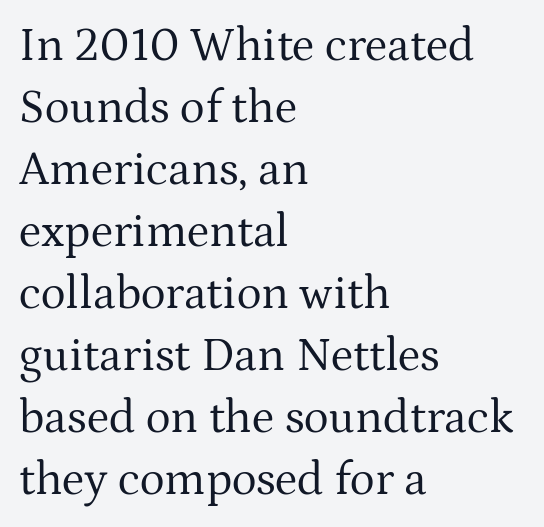
Each row of text sits above clean, open space. Note the varied advance widths — an 'i' is clearly narrower than an 'm'. Which margin do the lines hug? The left one — the right edge is uneven. These lines are composed in type with serifs. Normally led — the rows are evenly, conventionally spaced. The typography opts for an upright posture over an oblique one.
